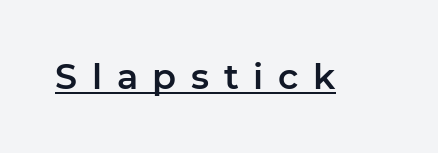
The image shows 35 px sans-serif type, upright; set unusually wide letter spacing (+0.42 em), underlined; low stroke contrast and a medium x-height.
